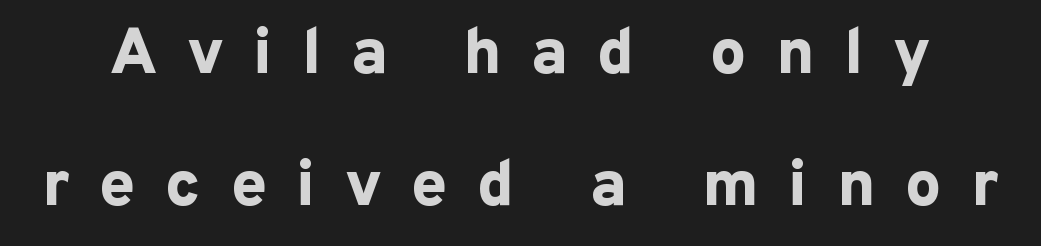
This is roman type, the default non-slanted kind. Letterform terminals end flat and unadorned throughout the passage. How heavy is the stroke? Heavy — this is a bold. Baseline-to-baseline distance is far greater than the letter height.
